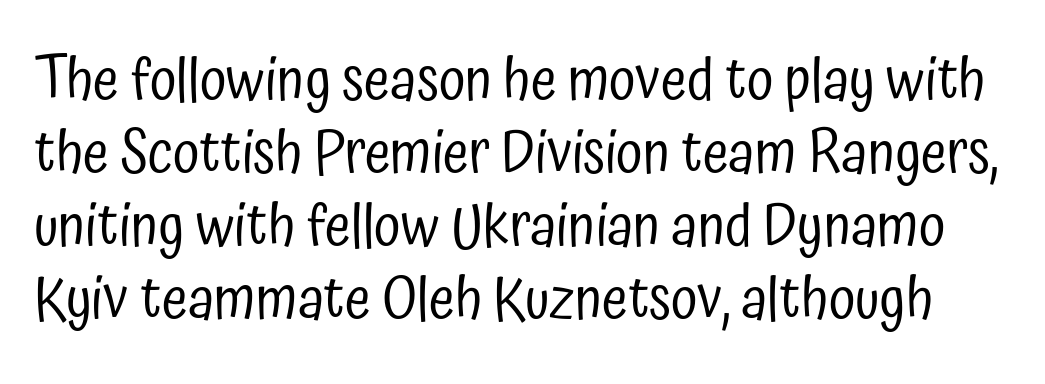
Q: Is the text bold? A: No.
Q: Is the text italic (slanted)? A: No, it is upright.
Q: Is the typeface a serif or a sans-serif typeface? A: Sans-serif.
Q: Is the text underlined? A: No.
Q: Is the spacing between letters normal or unusually wide? A: Normal.
Q: Width (condensed, normal, or wide)? A: Condensed.
Q: Stroke contrast? A: Low.
Q: x-height? A: Medium.
Q: Monospaced? A: No.
